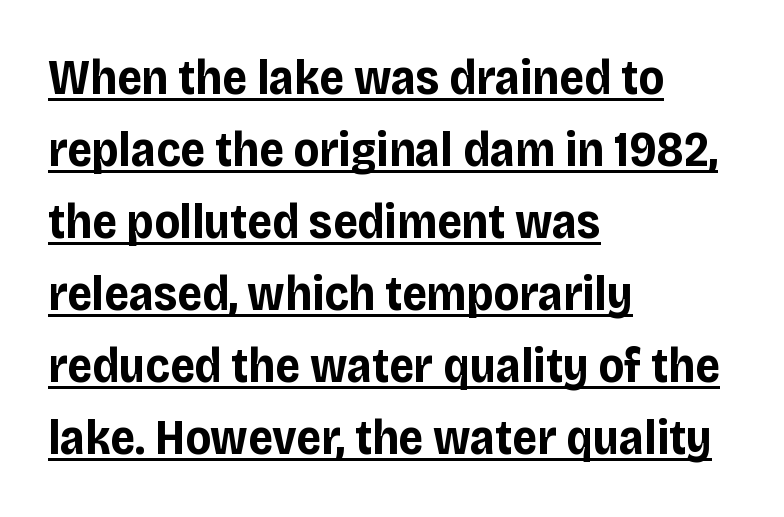
The image shows 49 px bold sans-serif type, upright; set left-aligned, normal line spacing (1.47x), normal letter spacing, underlined; low stroke contrast and a large x-height.
